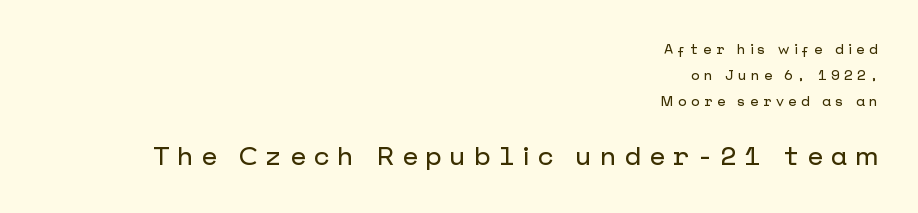
Just letters on the line, the space beneath them empty. Look at the tracking — it's clearly loosened, letters drifting apart. Alignment: flush right. A typesetter would mark this as roman, not italic. In this sample the second text group is rendered at the bigger scale.
